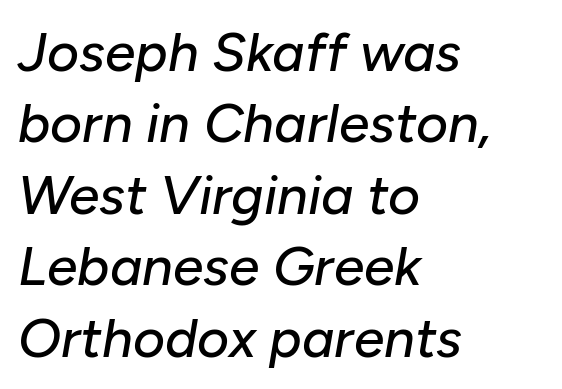
{"italic": "yes", "lean": "right", "slant_degrees": 10, "width": "normal", "stroke_contrast": "low", "x_height": "medium", "monospaced": "no", "underline": "no", "align": "left", "line_spacing": "normal", "line_spacing_ratio": 1.3, "letter_spacing": "normal", "letter_spacing_em": 0.0, "glyph_px": 55}
